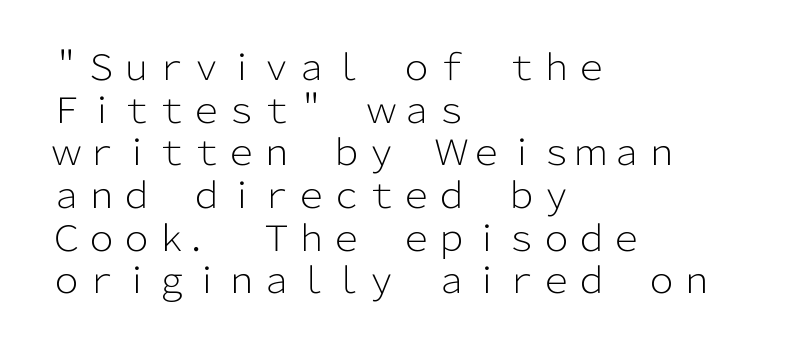
{"serif": "no", "italic": "no", "bold": "no", "weight": "light", "width": "normal", "stroke_contrast": "low", "x_height": "medium", "monospaced": "no", "underline": "no", "align": "left", "line_spacing_ratio": 1.22, "letter_spacing": "normal", "letter_spacing_em": 0.0, "glyph_px": 35}
